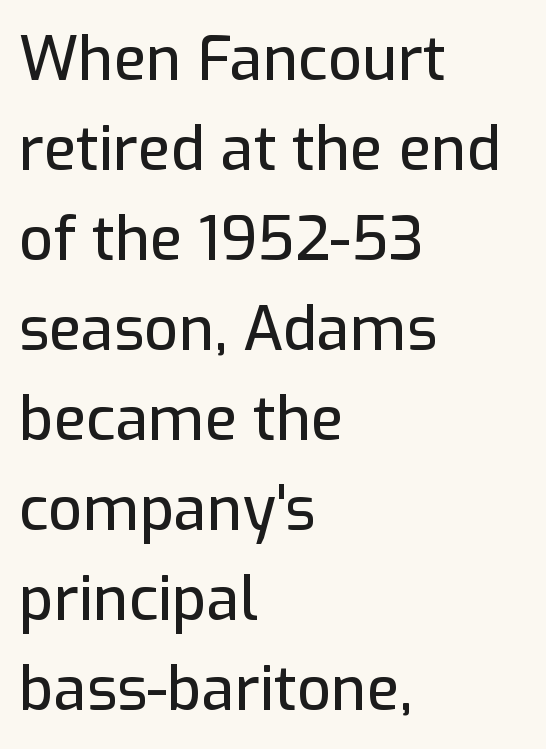
Q: Is the text italic (slanted)? A: No, it is upright.
Q: Is the typeface a serif or a sans-serif typeface? A: Sans-serif.
Q: Is the text underlined? A: No.
Q: How is the paragraph aligned? A: Left-aligned.
Q: Is the spacing between letters normal or unusually wide? A: Normal.
Q: Is the spacing between lines tight, normal or loose? A: Normal.
Q: Width (condensed, normal, or wide)? A: Normal.
Q: Stroke contrast? A: Low.
Q: x-height? A: Medium.
Q: Monospaced? A: No.
